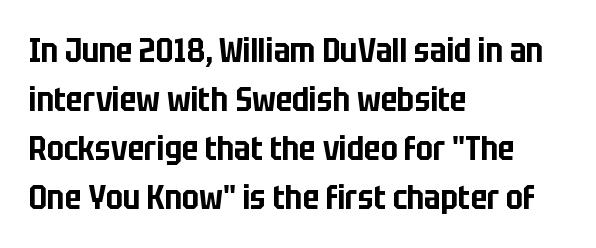
The image shows 33 px condensed sans-serif type, upright; set left-aligned, normal line spacing (1.48x), normal letter spacing, not underlined; low stroke contrast and a large x-height.
